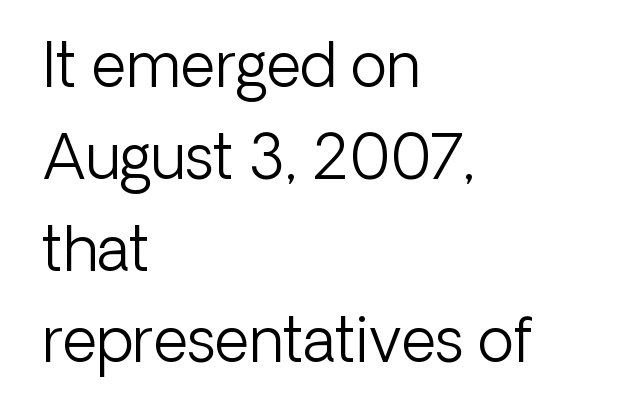
The image shows 60 px light sans-serif type, upright; set left-aligned, normal line spacing (1.53x), normal letter spacing, not underlined; low stroke contrast and a medium x-height.
